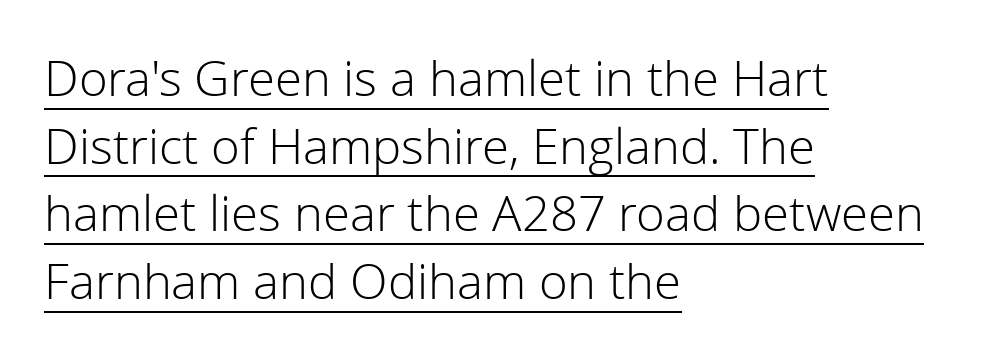
Q: Is the text bold? A: No.
Q: Is the text italic (slanted)? A: No, it is upright.
Q: Is the typeface a serif or a sans-serif typeface? A: Sans-serif.
Q: Is the text underlined? A: Yes.
Q: How is the paragraph aligned? A: Left-aligned.
Q: Is the spacing between letters normal or unusually wide? A: Normal.
Q: Is the spacing between lines tight, normal or loose? A: Normal.
Q: Width (condensed, normal, or wide)? A: Normal.
Q: Stroke contrast? A: Low.
Q: x-height? A: Medium.
Q: Monospaced? A: No.
